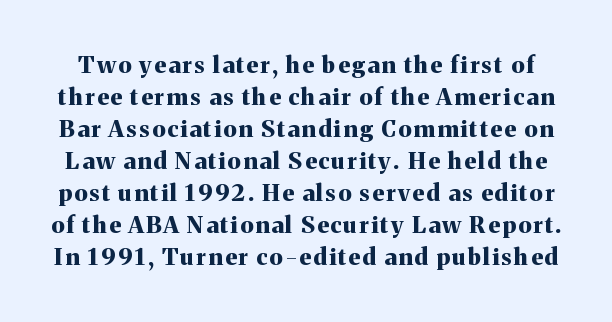
{"italic": "no", "bold": "yes", "underline": "no", "line_spacing": "normal", "line_spacing_ratio": 1.39, "glyph_px": 23}
